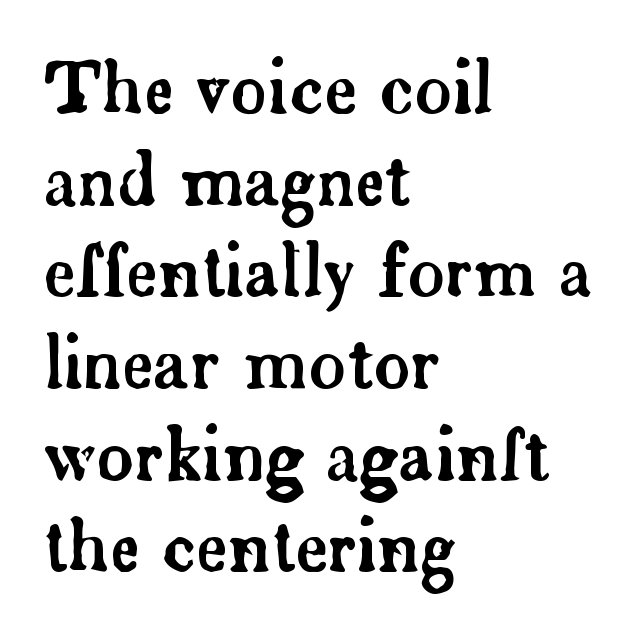
{"serif": "yes", "italic": "no", "width": "normal", "stroke_contrast": "low", "x_height": "small", "monospaced": "no", "underline": "no", "align": "left", "line_spacing": "normal", "line_spacing_ratio": 1.31, "letter_spacing": "normal", "letter_spacing_em": 0.0, "glyph_px": 70}
